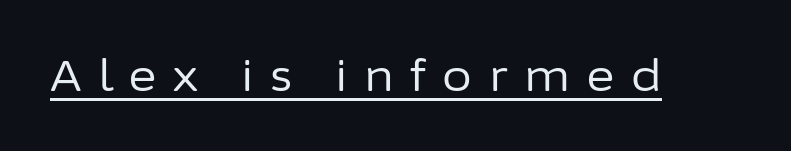
{"serif": "no", "italic": "no", "bold": "no", "weight": "regular", "width": "normal", "stroke_contrast": "low", "x_height": "medium", "monospaced": "no", "underline": "yes", "letter_spacing": "wide", "letter_spacing_em": 0.38, "glyph_px": 43}
